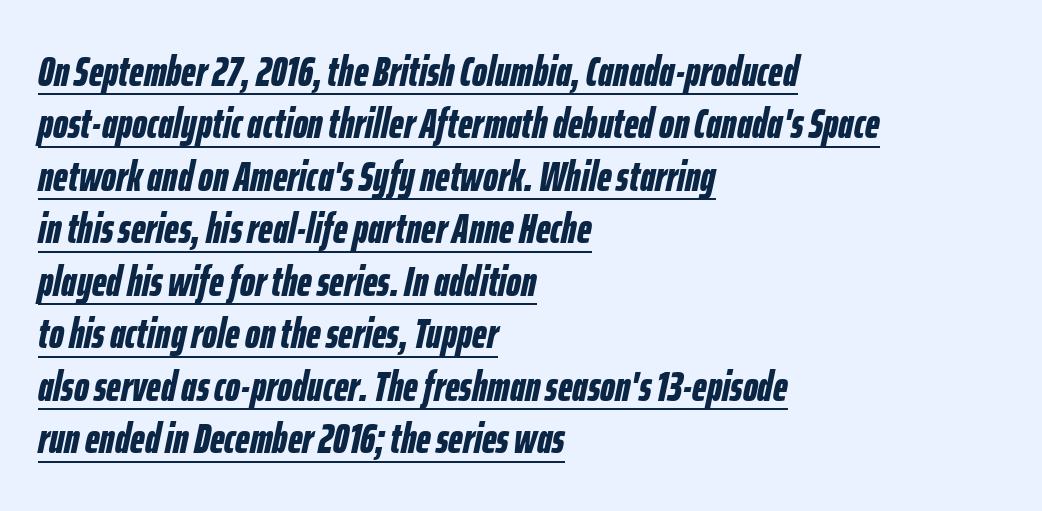
The image shows 42 px bold, condensed type, italic (leaning right); set left-aligned, normal line spacing (1.25x), normal letter spacing, underlined; low stroke contrast and a medium x-height.
